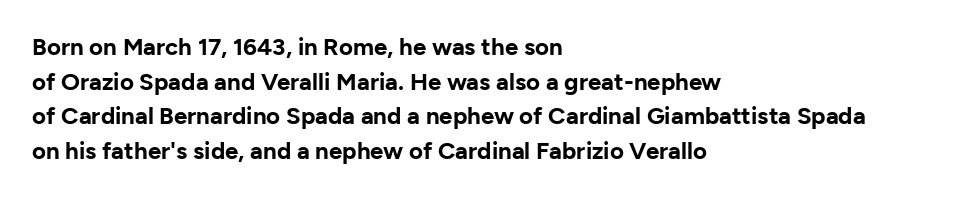
Q: Is the text bold? A: Yes.
Q: Is the text italic (slanted)? A: No, it is upright.
Q: Is the text underlined? A: No.
Q: How is the paragraph aligned? A: Left-aligned.
Q: Is the spacing between letters normal or unusually wide? A: Normal.
Q: Is the spacing between lines tight, normal or loose? A: Normal.
